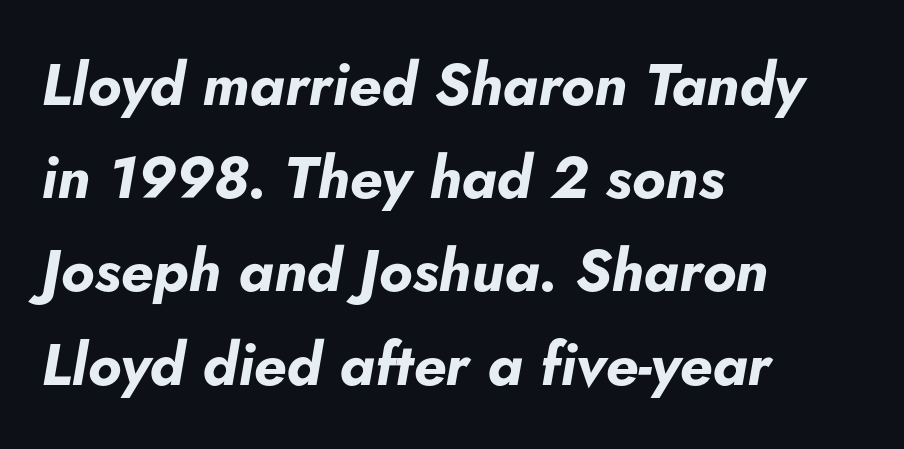
{"italic": "yes", "lean": "right", "slant_degrees": 5, "bold": "yes", "weight": "bold", "width": "normal", "stroke_contrast": "low", "x_height": "small", "monospaced": "no", "underline": "no", "align": "left", "line_spacing": "normal", "line_spacing_ratio": 1.58, "letter_spacing": "normal", "letter_spacing_em": 0.0, "glyph_px": 59}
